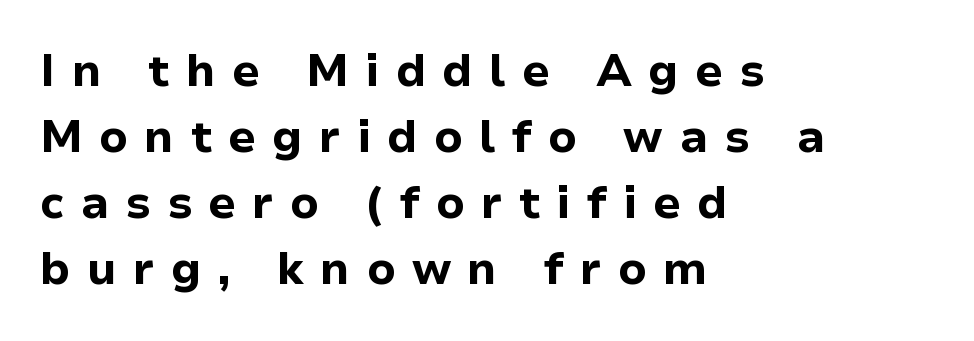
The image shows 45 px bold sans-serif type, upright; set left-aligned, normal line spacing (1.47x), unusually wide letter spacing (+0.36 em), not underlined; low stroke contrast and a medium x-height.
